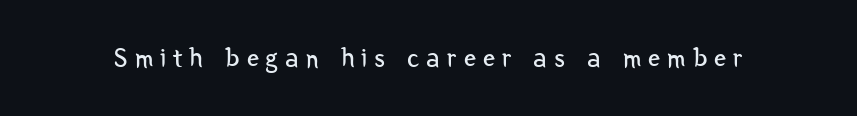
Q: Is the text bold? A: No.
Q: Is the text italic (slanted)? A: No, it is upright.
Q: Is the text underlined? A: No.
Q: Is the spacing between letters normal or unusually wide? A: Unusually wide.
